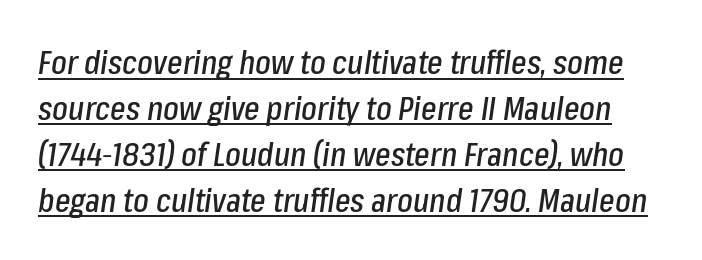
The image shows 33 px condensed type, italic (leaning right); set normal line spacing (1.39x), normal letter spacing, underlined; low stroke contrast and a medium x-height.
